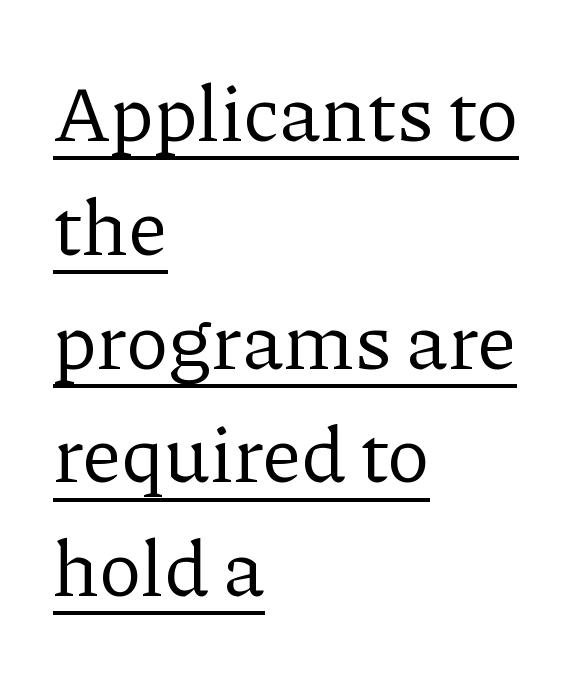
Q: Is the text bold? A: No.
Q: Is the text italic (slanted)? A: No, it is upright.
Q: Is the typeface a serif or a sans-serif typeface? A: Serif.
Q: Is the text underlined? A: Yes.
Q: How is the paragraph aligned? A: Left-aligned.
Q: Is the spacing between letters normal or unusually wide? A: Normal.
Q: Is the spacing between lines tight, normal or loose? A: Normal.
Q: Width (condensed, normal, or wide)? A: Normal.
Q: Stroke contrast? A: Low.
Q: x-height? A: Medium.
Q: Monospaced? A: No.
